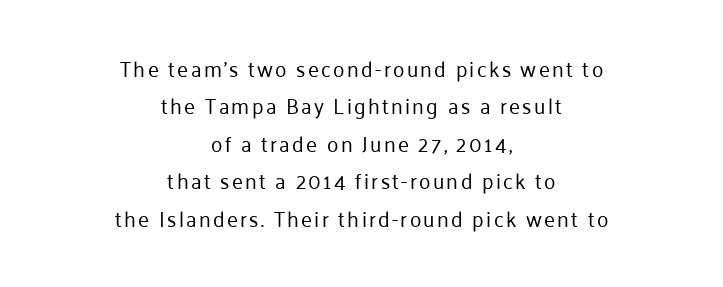
Q: Is the text bold? A: No.
Q: Is the text italic (slanted)? A: No, it is upright.
Q: Is the text underlined? A: No.
Q: How is the paragraph aligned? A: Centered.
